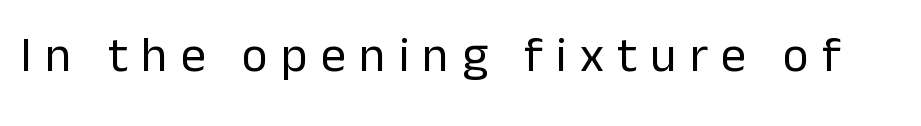
Q: Is the text bold? A: No.
Q: Is the text italic (slanted)? A: No, it is upright.
Q: Is the typeface a serif or a sans-serif typeface? A: Sans-serif.
Q: Is the text underlined? A: No.
Q: Is the spacing between letters normal or unusually wide? A: Unusually wide.
Q: Width (condensed, normal, or wide)? A: Normal.
Q: Stroke contrast? A: Low.
Q: x-height? A: Medium.
Q: Monospaced? A: No.
